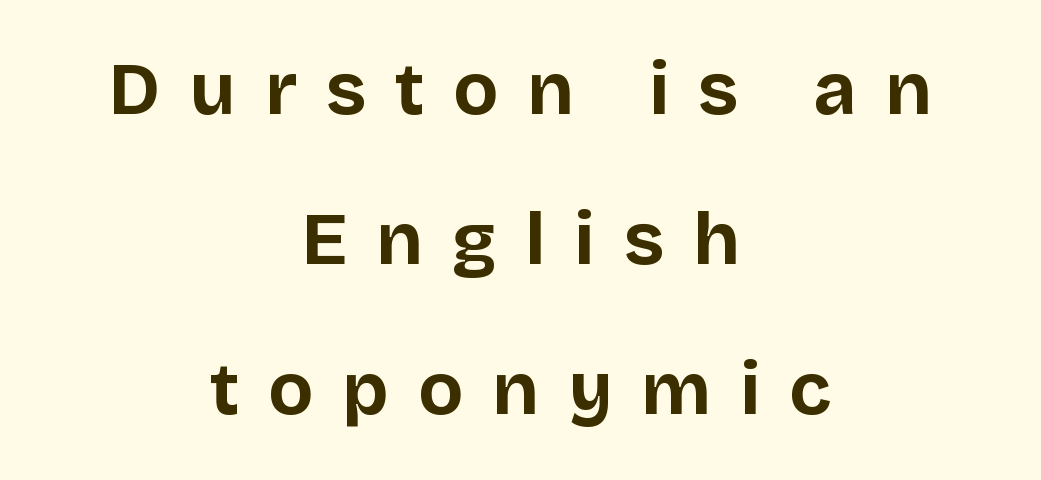
Here the designer chose a conventional face with non-uniform glyph widths. Does the lettering tilt? It doesn't — this is upright. Is the block centered? Yes — each line is placed symmetrically about the middle. Honestly, there is no underline to notice here at all. These lines carry a lot of weight — the face is fully bold.
